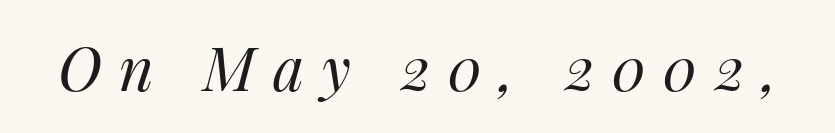
Letter spacing: wide. A clean baseline with only descenders dipping below it. Do the characters align in a grid? No, the font is proportional. The text carries the slant typical of an italic or oblique font. The letterforms sit at book weight or below.
